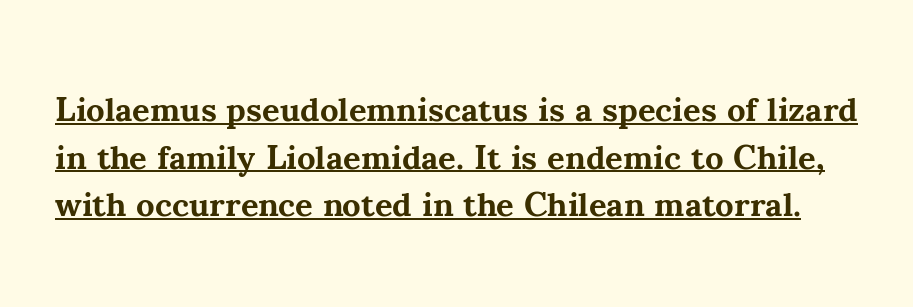
Varying glyph widths throughout — classic text-font behaviour. Is this a sans? No — the strokes have serifs. The letters stand straight up with perfectly vertical stems. The passage shown stacks its lines at a standard gap. The face used here is rendered with its standard letterfit. The typesetter has applied underlining to the passage shown.
